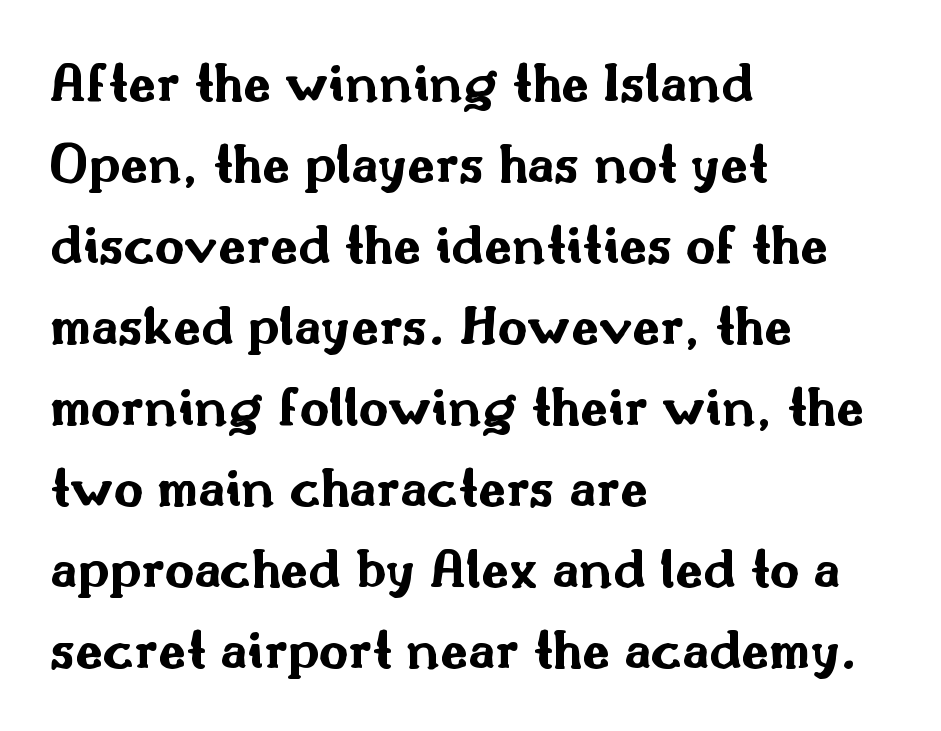
The image shows 57 px bold, wide sans-serif type, upright; set left-aligned, normal line spacing (1.42x), normal letter spacing, not underlined; medium stroke contrast and a small x-height.
